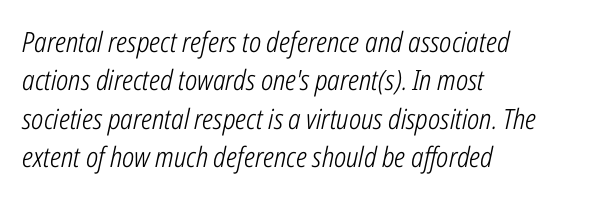
Just letters on the line, the space beneath them empty. What's the leading like? Ordinary, nothing unusual. The letters sit at their default tracking, neither squeezed nor spread. These lines were composed using italics. A classic flush-left, rag-right setting is used for this passage. The letters advance in unequal steps, a hallmark of proportional type.
